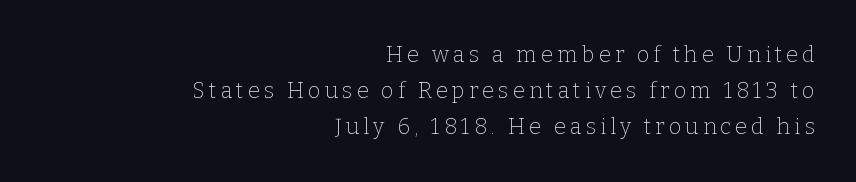
{"italic": "no", "bold": "no", "underline": "no", "align": "right", "line_spacing": "normal", "line_spacing_ratio": 1.64, "glyph_px": 22}
